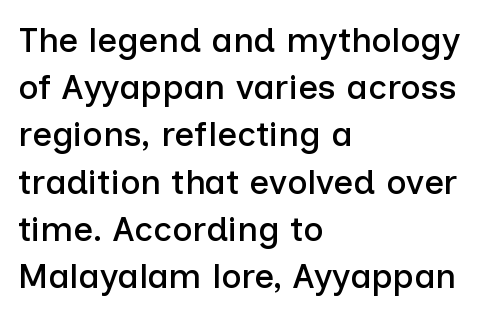
Italic? Not at all — the glyphs are vertical. Line beginnings align vertically; line endings do not. The face used here is a sans, in the tradition of grotesques and geometrics. These lines are rendered in a variable-pitch font.
